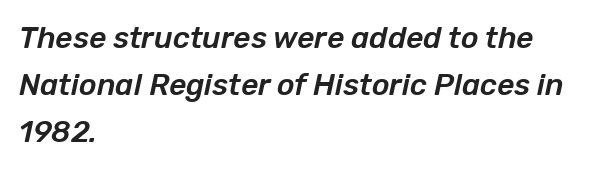
{"italic": "yes", "lean": "right", "slant_degrees": 12, "width": "normal", "stroke_contrast": "low", "x_height": "medium", "monospaced": "no", "underline": "no", "align": "left", "line_spacing": "normal", "line_spacing_ratio": 1.56, "letter_spacing": "normal", "letter_spacing_em": 0.0, "glyph_px": 30}
